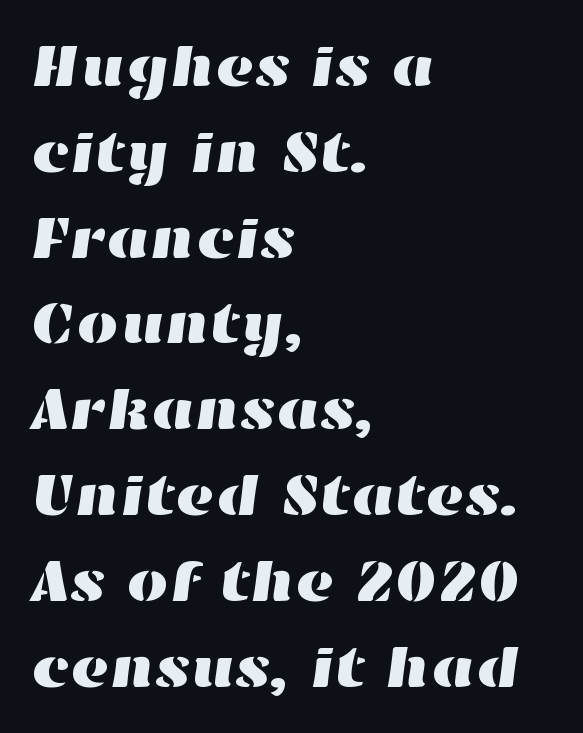
Students, observe: this is what conventionally led text looks like. In terms of letterspacing, this is plain default setting. Varying glyph widths throughout — classic text-font behaviour. Glance below the letters and you will spot only blank space. This rendering uses left alignment, leaving the right contour irregular.
